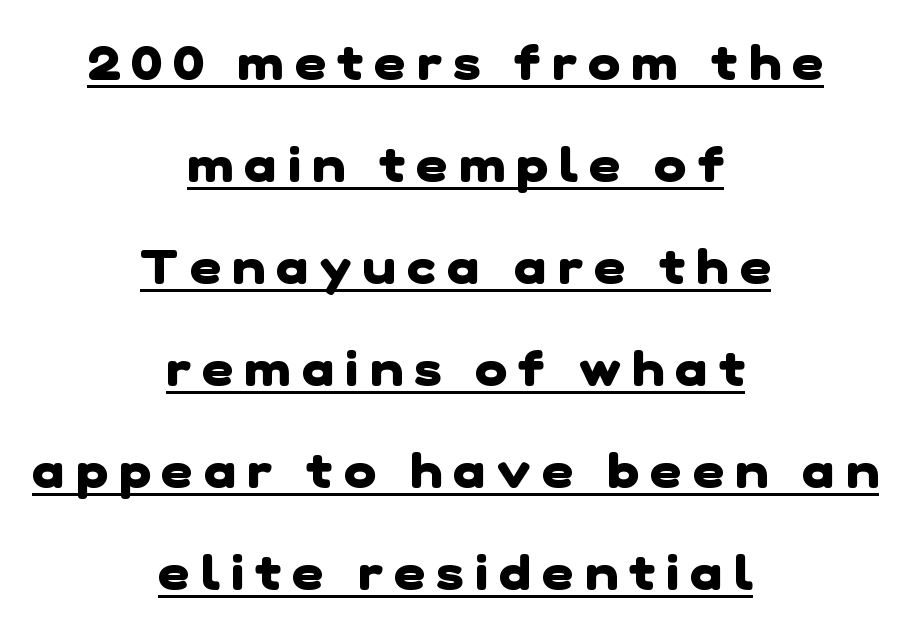
Q: Is the text bold? A: Yes.
Q: Is the typeface a serif or a sans-serif typeface? A: Sans-serif.
Q: Is the text underlined? A: Yes.
Q: How is the paragraph aligned? A: Centered.
Q: Is the spacing between letters normal or unusually wide? A: Unusually wide.
Q: Is the spacing between lines tight, normal or loose? A: Loose.
Q: Width (condensed, normal, or wide)? A: Normal.
Q: Stroke contrast? A: Low.
Q: x-height? A: Medium.
Q: Monospaced? A: No.
